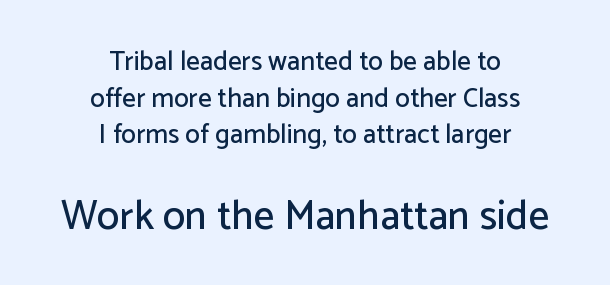
The image shows 41 px sans-serif type, upright; set centered, normal line spacing (1.36x), normal letter spacing, not underlined; the second (bottom) block is 1.52x larger; low stroke contrast and a medium x-height.
